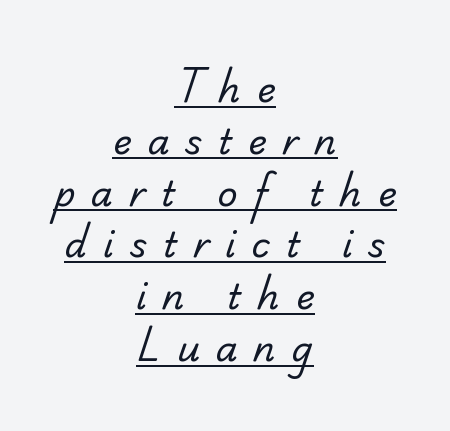
The image shows 35 px regular-weight serif type; set centered, normal line spacing (1.48x), unusually wide letter spacing (+0.46 em), underlined; low stroke contrast and a small x-height.
